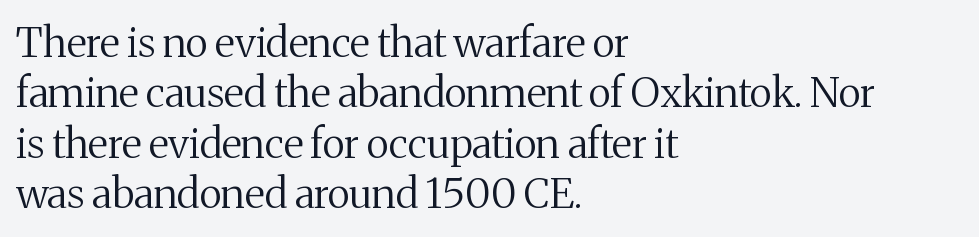
{"serif": "yes", "italic": "no", "bold": "no", "weight": "regular", "width": "normal", "stroke_contrast": "medium", "x_height": "medium", "monospaced": "no", "underline": "no", "align": "left", "line_spacing_ratio": 1.23, "letter_spacing": "normal", "letter_spacing_em": 0.0, "glyph_px": 41}
